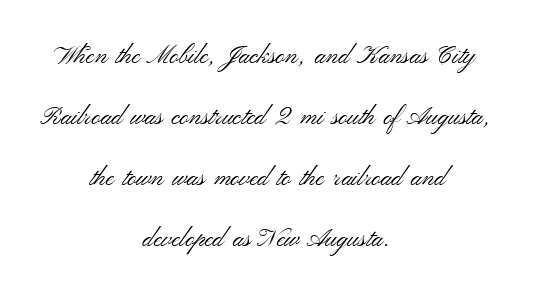
Each new line begins a long way beneath the previous one. Stroke thickness stays within the range of a standard reading face or lighter. The glyphs are unaccompanied by any horizontal stroke below them. This sample uses plain, unmodified letter spacing. Teacher's note: observe the equal gaps on both sides — that is centered alignment.
